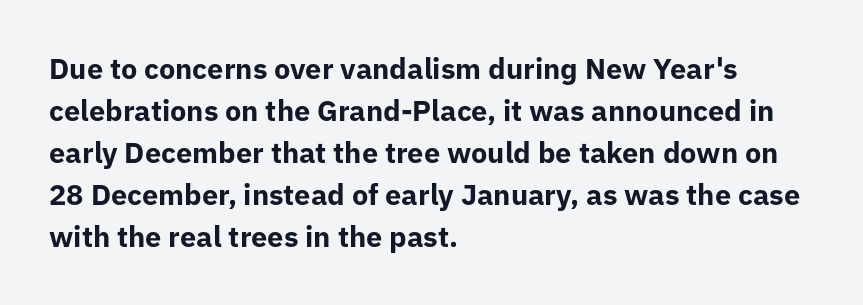
The string is rendered with underlining switched off. Strokes here are thick enough to call this a true bold. Each letter keeps its own natural width here, so spacing adapts to shape. One glance says typical: line gaps are just what's usual.
